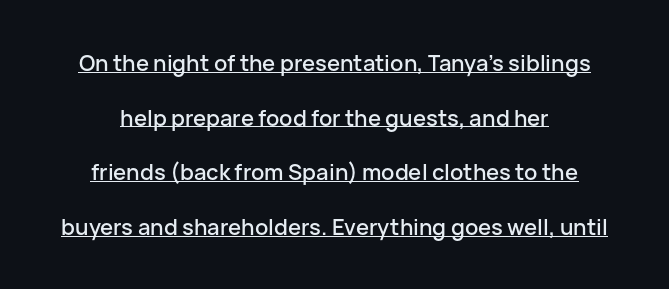
{"italic": "no", "underline": "yes", "align": "center", "line_spacing": "loose", "line_spacing_ratio": 2.48, "letter_spacing": "normal", "letter_spacing_em": 0.0, "glyph_px": 22}
